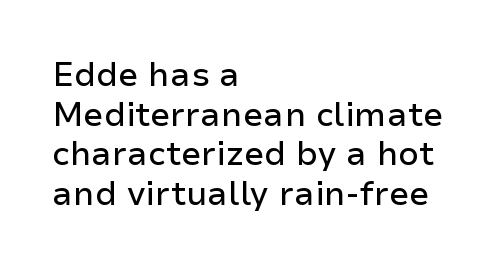
Q: Is the text italic (slanted)? A: No, it is upright.
Q: Is the typeface a serif or a sans-serif typeface? A: Sans-serif.
Q: Is the text underlined? A: No.
Q: How is the paragraph aligned? A: Left-aligned.
Q: Is the spacing between letters normal or unusually wide? A: Normal.
Q: Width (condensed, normal, or wide)? A: Normal.
Q: Stroke contrast? A: Low.
Q: x-height? A: Medium.
Q: Monospaced? A: No.
